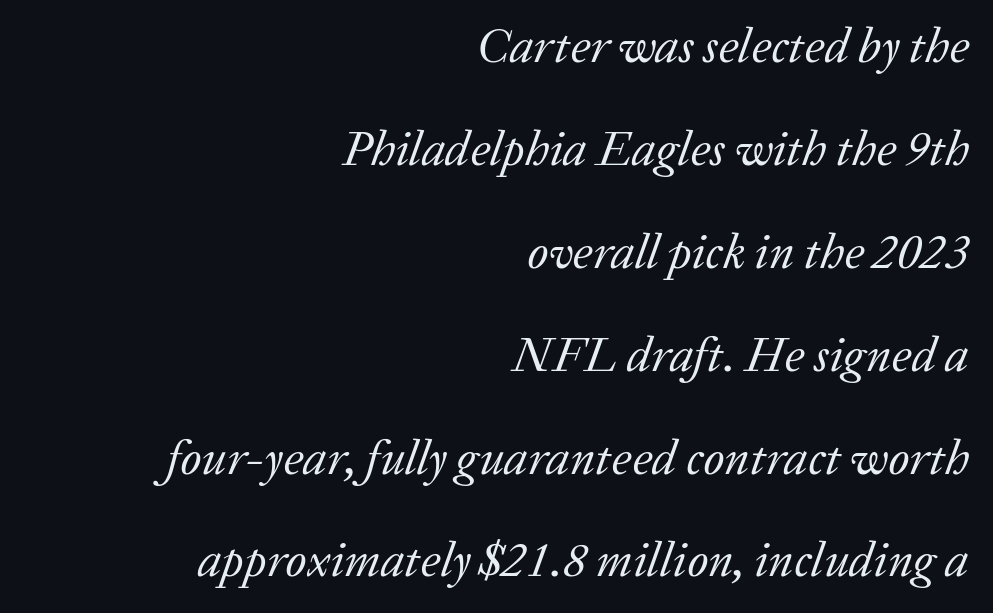
{"serif": "yes", "italic": "yes", "lean": "right", "slant_degrees": 20, "bold": "no", "weight": "regular", "width": "normal", "stroke_contrast": "low", "x_height": "medium", "monospaced": "no", "underline": "no", "align": "right", "line_spacing": "loose", "line_spacing_ratio": 2.1, "letter_spacing": "normal", "letter_spacing_em": 0.0, "glyph_px": 49}
